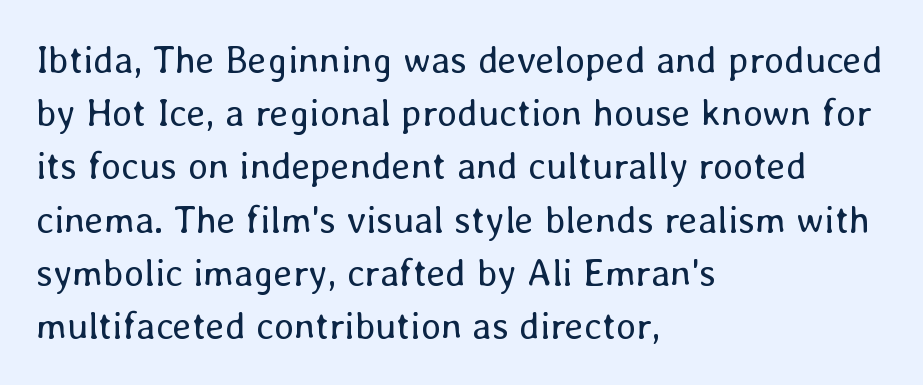
{"italic": "no", "bold": "no", "weight": "regular", "width": "normal", "stroke_contrast": "low", "x_height": "medium", "monospaced": "no", "underline": "no", "align": "left", "line_spacing": "normal", "line_spacing_ratio": 1.4, "letter_spacing": "normal", "letter_spacing_em": 0.0, "glyph_px": 38}
